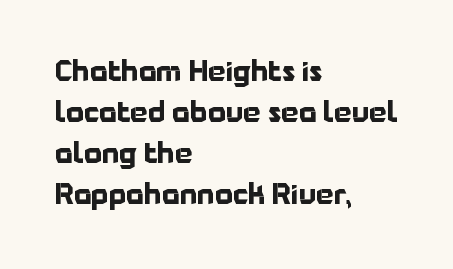
{"serif": "no", "italic": "no", "bold": "yes", "weight": "bold", "width": "normal", "stroke_contrast": "low", "x_height": "medium", "monospaced": "no", "underline": "no", "align": "left", "line_spacing": "normal", "line_spacing_ratio": 1.47, "letter_spacing": "normal", "letter_spacing_em": 0.0, "glyph_px": 28}
